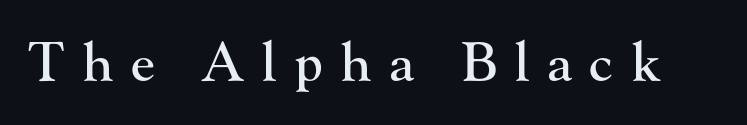
{"serif": "yes", "italic": "no", "width": "normal", "stroke_contrast": "high", "x_height": "small", "monospaced": "no", "underline": "no", "letter_spacing": "wide", "letter_spacing_em": 0.33, "glyph_px": 53}
